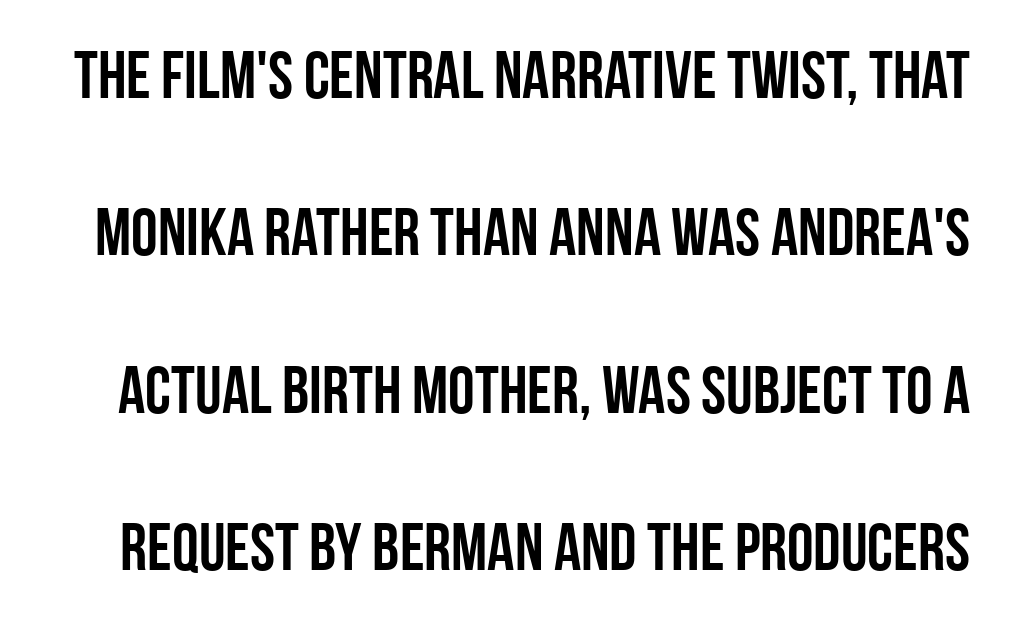
The image shows 67 px condensed sans-serif type, upright; set loose line spacing (2.35x), normal letter spacing, not underlined; low stroke contrast and a large x-height.
